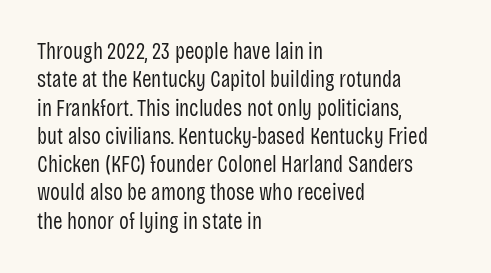
Q: Is the text bold? A: No.
Q: Is the text italic (slanted)? A: No, it is upright.
Q: Is the text underlined? A: No.
Q: How is the paragraph aligned? A: Left-aligned.
Q: Is the spacing between letters normal or unusually wide? A: Normal.
